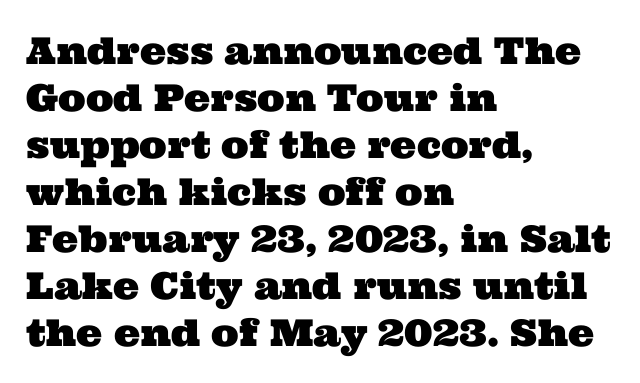
{"serif": "yes", "width": "wide", "stroke_contrast": "medium", "x_height": "medium", "monospaced": "no", "underline": "no", "align": "left", "line_spacing": "normal", "line_spacing_ratio": 1.27, "letter_spacing": "normal", "letter_spacing_em": 0.0, "glyph_px": 37}
